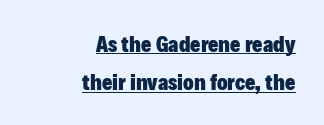
Q: Is the text bold? A: Yes.
Q: Is the text italic (slanted)? A: No, it is upright.
Q: Is the text underlined? A: Yes.
Q: How is the paragraph aligned? A: Right-aligned.
Q: Is the spacing between letters normal or unusually wide? A: Normal.
